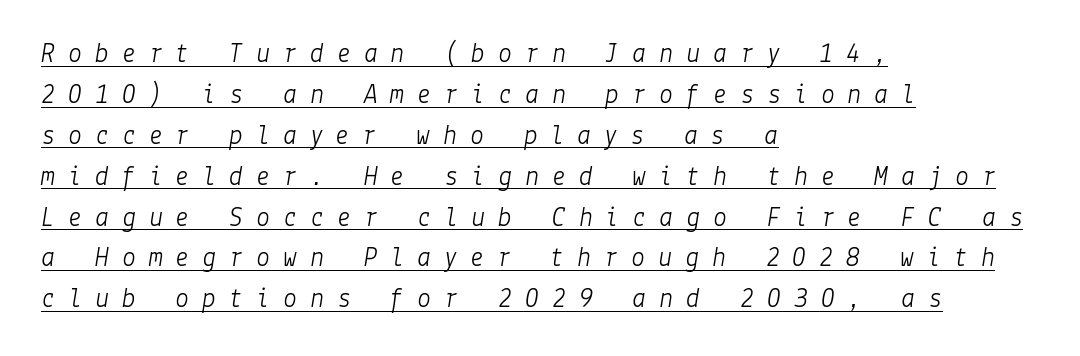
{"italic": "yes", "lean": "right", "slant_degrees": 9, "bold": "no", "weight": "light", "width": "normal", "stroke_contrast": "low", "x_height": "medium", "underline": "yes", "align": "left", "line_spacing": "normal", "line_spacing_ratio": 1.46, "letter_spacing": "wide", "letter_spacing_em": 0.46, "glyph_px": 28}
